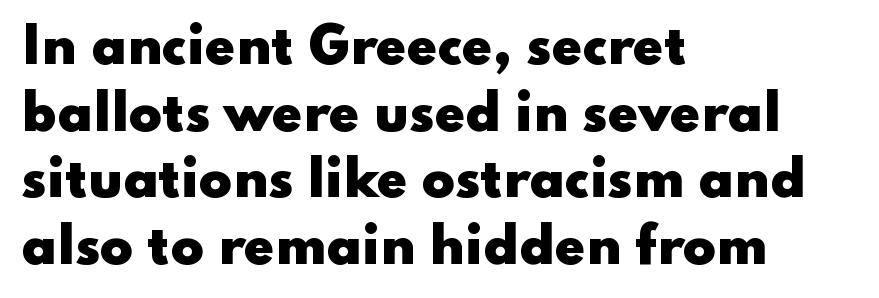
Q: Is the text bold? A: Yes.
Q: Is the text italic (slanted)? A: No, it is upright.
Q: Is the typeface a serif or a sans-serif typeface? A: Sans-serif.
Q: Is the text underlined? A: No.
Q: How is the paragraph aligned? A: Left-aligned.
Q: Is the spacing between letters normal or unusually wide? A: Normal.
Q: Is the spacing between lines tight, normal or loose? A: Normal.
Q: Width (condensed, normal, or wide)? A: Wide.
Q: Stroke contrast? A: Low.
Q: x-height? A: Small.
Q: Monospaced? A: No.
